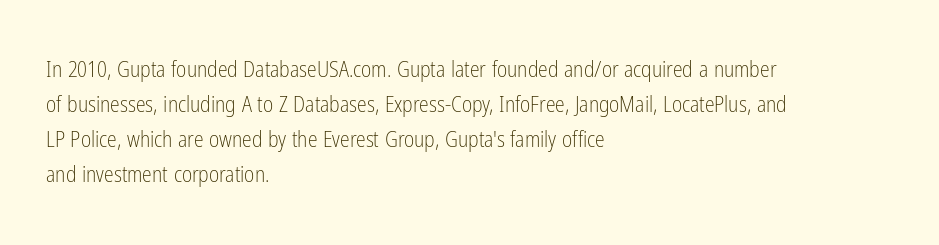
The image shows 22 px text type, upright; set left-aligned, normal line spacing (1.59x), normal letter spacing, not underlined.
